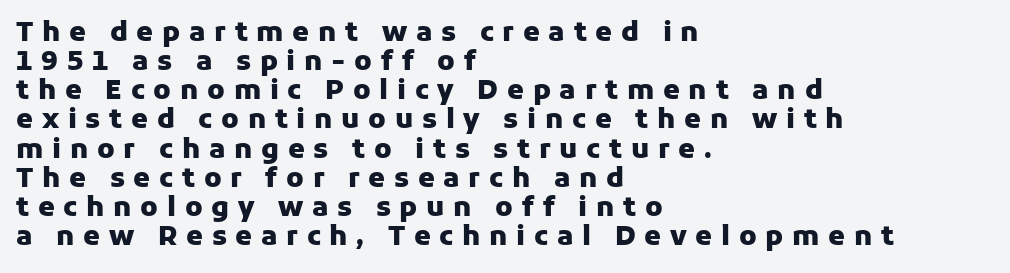
{"italic": "no", "bold": "yes", "underline": "no", "align": "left", "line_spacing": "tight", "line_spacing_ratio": 1.08, "letter_spacing": "wide", "letter_spacing_em": 0.32, "glyph_px": 27}
